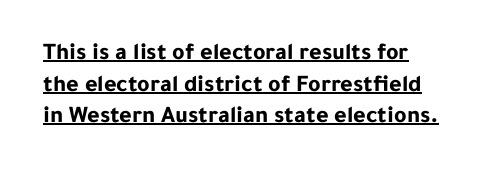
The lettering is marked with a stroke running underneath it. Short note: letters normally spaced. Regular leading. Unlike italic type, these characters show no tilt at all. Emphasis by weight is at full strength: bold.
